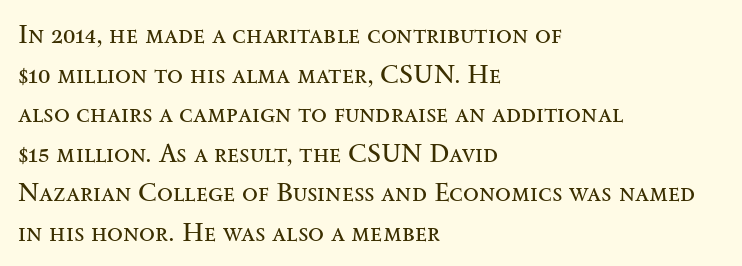
The block of text has a typical density, with ordinary space between rows. The line texture is even and compact thanks to regular tracking. Nothing heavy about these letters — not bold at all. Which margin do the lines hug? The left one — the right edge is uneven.
